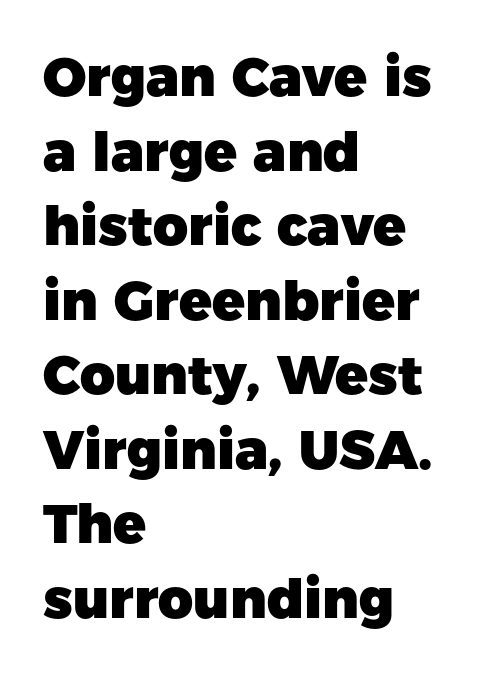
These words are printed bold, with thick strokes throughout. Descenders are the only things crossing below the line. Proportional: the letters do not fall into vertical columns. Does the leading feel generous? No, just average. There is no visible air inserted between adjacent glyphs. This is roman type, the default non-slanted kind.
